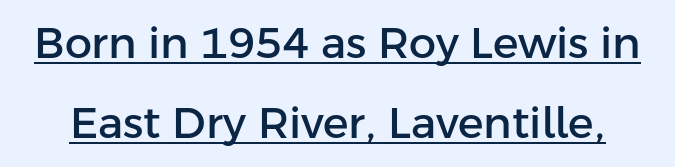
Q: Is the text italic (slanted)? A: No, it is upright.
Q: Is the typeface a serif or a sans-serif typeface? A: Sans-serif.
Q: Is the text underlined? A: Yes.
Q: Is the spacing between letters normal or unusually wide? A: Normal.
Q: Width (condensed, normal, or wide)? A: Normal.
Q: Stroke contrast? A: Low.
Q: x-height? A: Medium.
Q: Monospaced? A: No.
